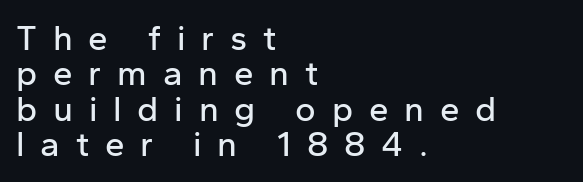
{"serif": "no", "italic": "no", "width": "normal", "stroke_contrast": "low", "x_height": "medium", "monospaced": "no", "underline": "no", "align": "left", "line_spacing": "tight", "line_spacing_ratio": 1.01, "letter_spacing": "wide", "letter_spacing_em": 0.45, "glyph_px": 35}
